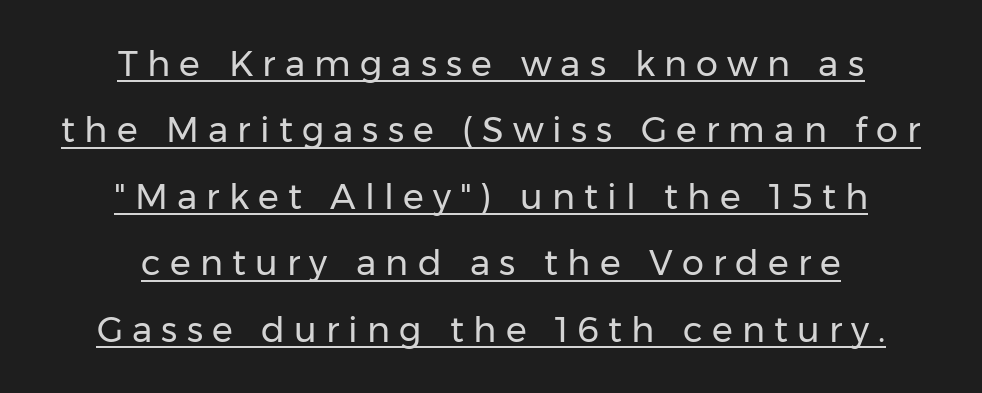
You can see a thin bar hugging the bottom of the glyphs. A typesetter would call this proportional, since set widths differ per character. Alignment: centered. Letterform terminals end flat and unadorned throughout the passage. In terms of posture, this sample is upright. Successive baselines arrive slowly, with a big drop between each.
